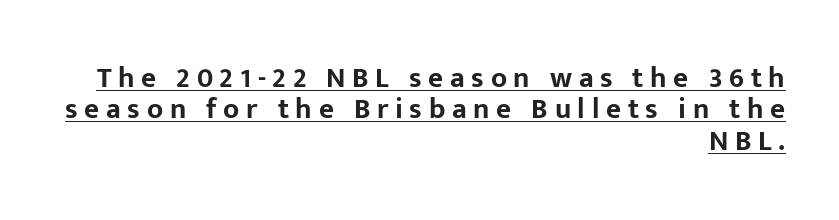
Beneath each row of characters lies a ruled line. The lines in this sample share a right terminus and differ only in where they begin. How would I describe the line gaps? Narrow and economical. On the weight axis this lands at bold, roughly 700. Posture: straight, roman, zero tilt. You could not count columns in this text — the font is proportionally spaced.
